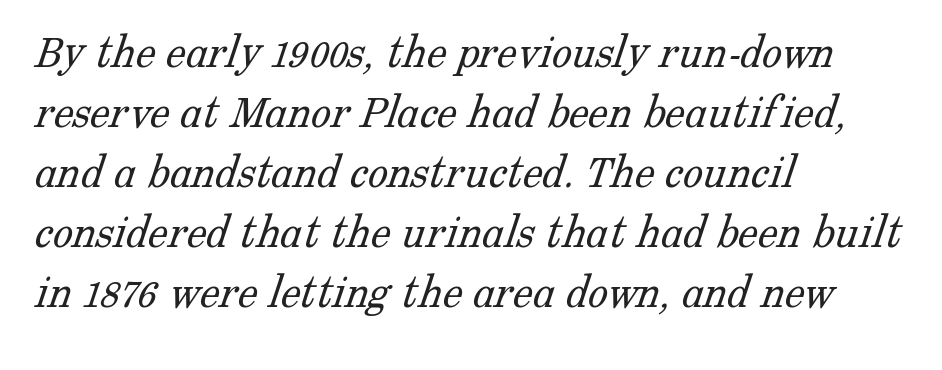
Short and long lines alike share a common starting point at left. The letters advance in unequal steps, a hallmark of proportional type. The glyphs in this specimen are seriffed. Bold? No — there's no thickening of the strokes.
